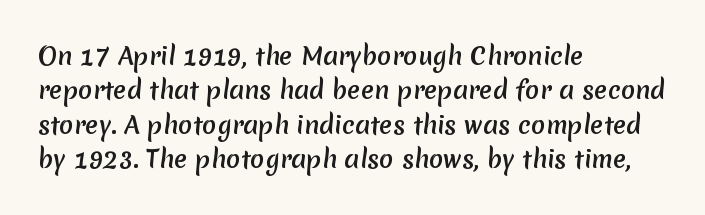
Every row of glyphs begins at an identical x-position on the left. The face used here is rendered with its standard letterfit. Leading matches the norm, producing a regular column. Plain, unruled lines of type.
